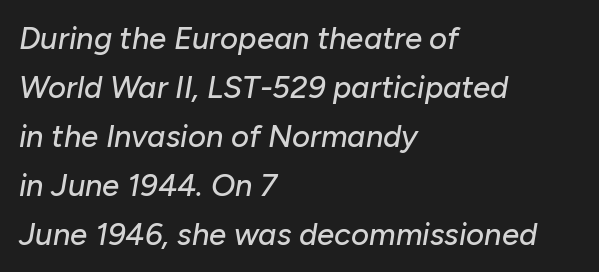
The image shows 31 px text type, italic (leaning right); set left-aligned, normal line spacing (1.58x), normal letter spacing, not underlined; low stroke contrast and a medium x-height.
